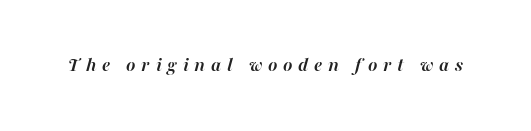
{"italic": "yes", "lean": "right", "slant_degrees": 16, "bold": "yes", "underline": "no", "letter_spacing": "wide", "letter_spacing_em": 0.29, "glyph_px": 20}
